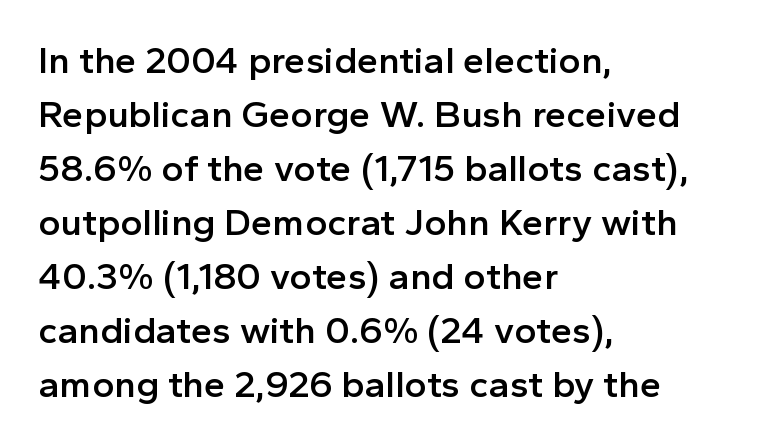
The image shows 38 px semibold sans-serif type, upright; set left-aligned, normal line spacing (1.42x), normal letter spacing, not underlined; a medium x-height.
